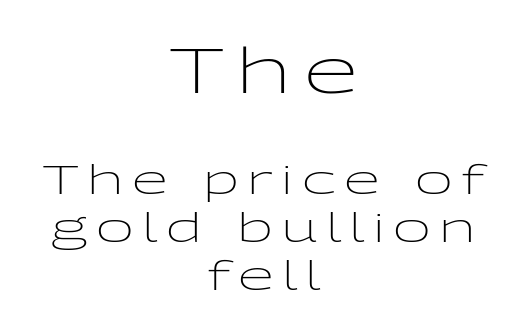
Ordinary non-slanted type is in use. Underline: absent. The passage is arranged like a title page — every line centered. On a weight scale, this lands at 450 or below. The passage shown begins with its larger block and ends with its smaller one. No feet cap the strokes, marking this as sans-serif type.
